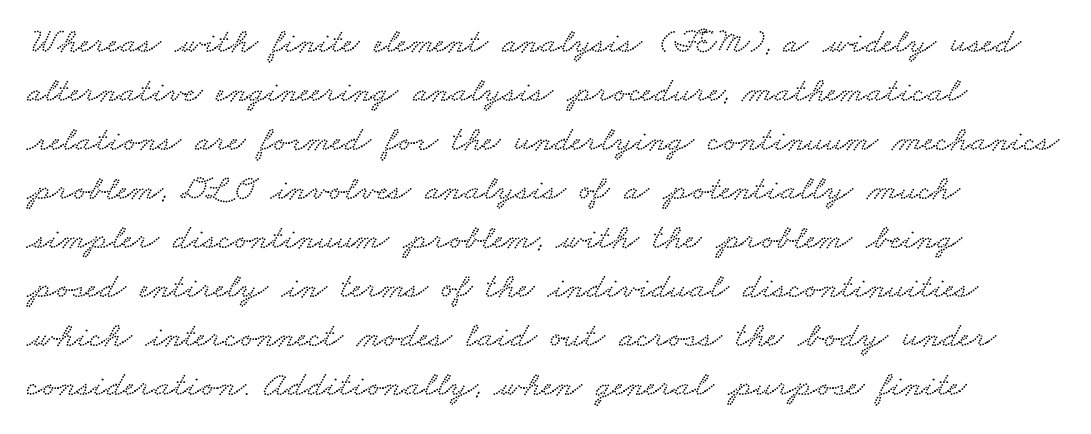
Q: Is the text underlined? A: No.
Q: How is the paragraph aligned? A: Left-aligned.
Q: Is the spacing between letters normal or unusually wide? A: Normal.
Q: Is the spacing between lines tight, normal or loose? A: Normal.
Q: Width (condensed, normal, or wide)? A: Wide.
Q: Stroke contrast? A: Low.
Q: x-height? A: Small.
Q: Monospaced? A: No.
